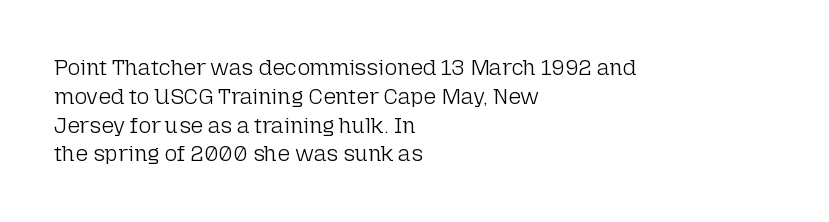
Q: Is the text bold? A: No.
Q: Is the text italic (slanted)? A: No, it is upright.
Q: Is the text underlined? A: No.
Q: How is the paragraph aligned? A: Left-aligned.
Q: Is the spacing between letters normal or unusually wide? A: Normal.
Q: Is the spacing between lines tight, normal or loose? A: Normal.
